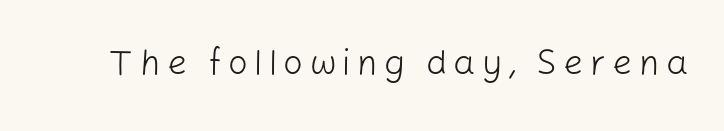
{"serif": "no", "italic": "no", "bold": "no", "weight": "light", "width": "normal", "stroke_contrast": "low", "x_height": "medium", "monospaced": "no", "underline": "no", "glyph_px": 35}
